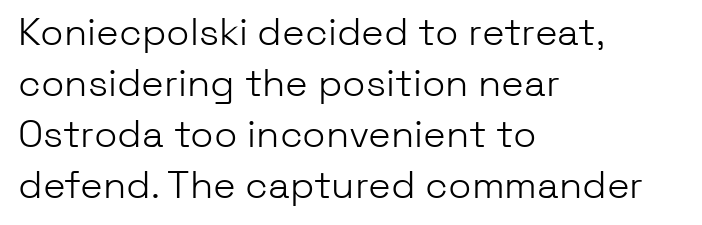
Q: Is the text bold? A: No.
Q: Is the text italic (slanted)? A: No, it is upright.
Q: Is the typeface a serif or a sans-serif typeface? A: Sans-serif.
Q: Is the text underlined? A: No.
Q: How is the paragraph aligned? A: Left-aligned.
Q: Is the spacing between letters normal or unusually wide? A: Normal.
Q: Is the spacing between lines tight, normal or loose? A: Normal.
Q: Width (condensed, normal, or wide)? A: Normal.
Q: Stroke contrast? A: Low.
Q: x-height? A: Medium.
Q: Monospaced? A: No.
